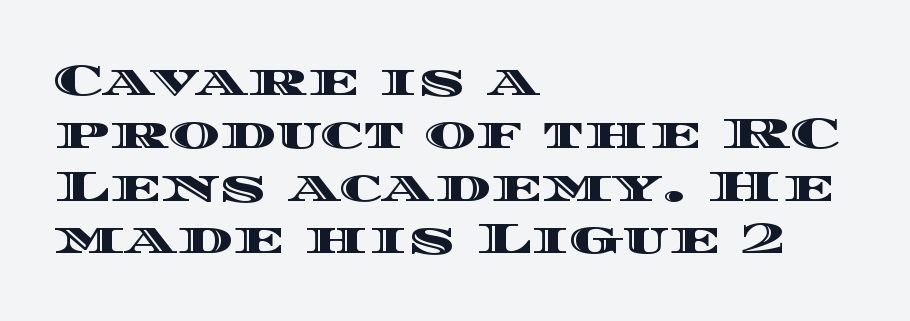
Characters follow at the spacing the type designer built in. These lines are rendered in a variable-pitch font. The paragraph shown leans on its left margin. This rendering features lettering with no underline. Style check: upright.
